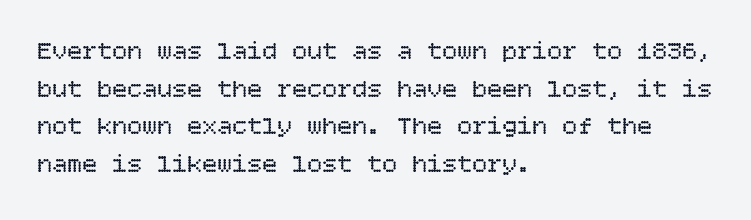
The image shows 25 px text type, upright; set left-aligned, normal line spacing (1.51x), normal letter spacing, not underlined.
